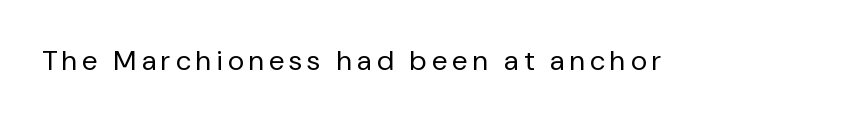
The image shows 28 px regular-weight sans-serif type, upright; set not underlined; low stroke contrast and a medium x-height.
